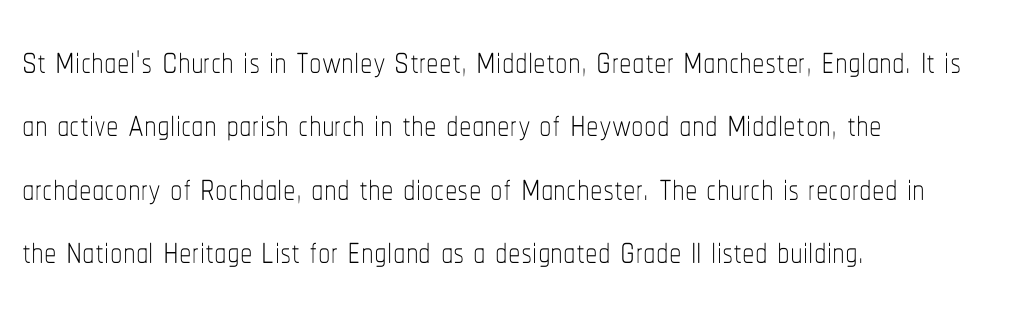
Q: Is the text bold? A: No.
Q: Is the text italic (slanted)? A: No, it is upright.
Q: Is the text underlined? A: No.
Q: How is the paragraph aligned? A: Left-aligned.
Q: Is the spacing between letters normal or unusually wide? A: Normal.
Q: Is the spacing between lines tight, normal or loose? A: Normal.
Q: Width (condensed, normal, or wide)? A: Condensed.
Q: Stroke contrast? A: Low.
Q: x-height? A: Medium.
Q: Monospaced? A: No.
